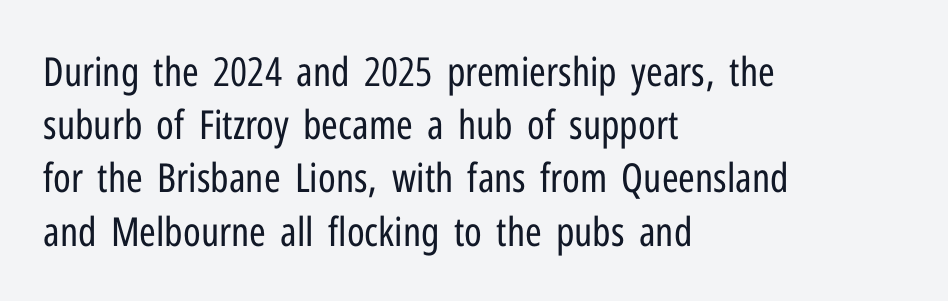
{"serif": "no", "italic": "no", "bold": "no", "weight": "regular", "width": "condensed", "stroke_contrast": "low", "x_height": "medium", "monospaced": "no", "underline": "no", "align": "left", "line_spacing": "normal", "line_spacing_ratio": 1.33, "letter_spacing": "normal", "letter_spacing_em": 0.0, "glyph_px": 40}
